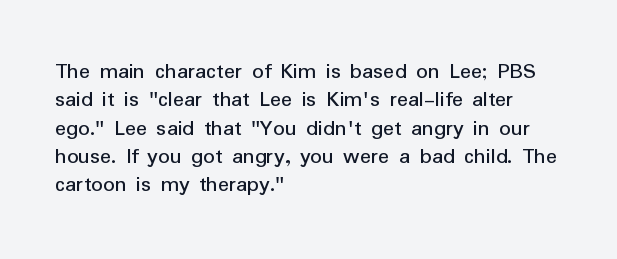
The image shows 23 px text type, upright; set left-aligned, line spacing 1.23x, normal letter spacing, not underlined.
